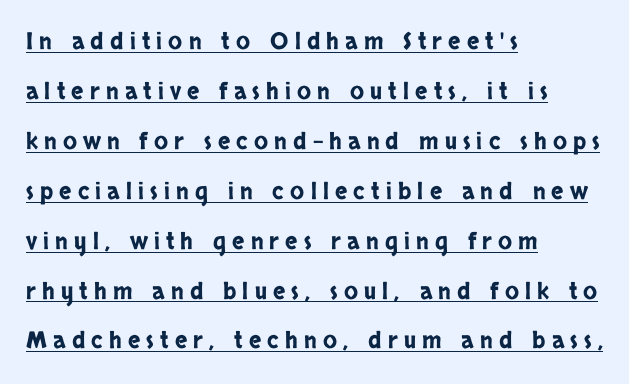
The image shows 23 px text type, upright; set left-aligned, loose line spacing (2.17x), unusually wide letter spacing (+0.27 em), underlined.
